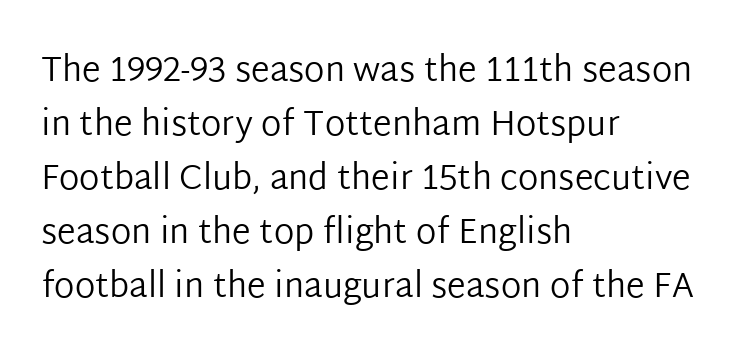
Q: Is the text bold? A: No.
Q: Is the text italic (slanted)? A: No, it is upright.
Q: Is the typeface a serif or a sans-serif typeface? A: Sans-serif.
Q: Is the text underlined? A: No.
Q: How is the paragraph aligned? A: Left-aligned.
Q: Is the spacing between letters normal or unusually wide? A: Normal.
Q: Is the spacing between lines tight, normal or loose? A: Normal.
Q: Width (condensed, normal, or wide)? A: Normal.
Q: Stroke contrast? A: Low.
Q: x-height? A: Medium.
Q: Monospaced? A: No.
